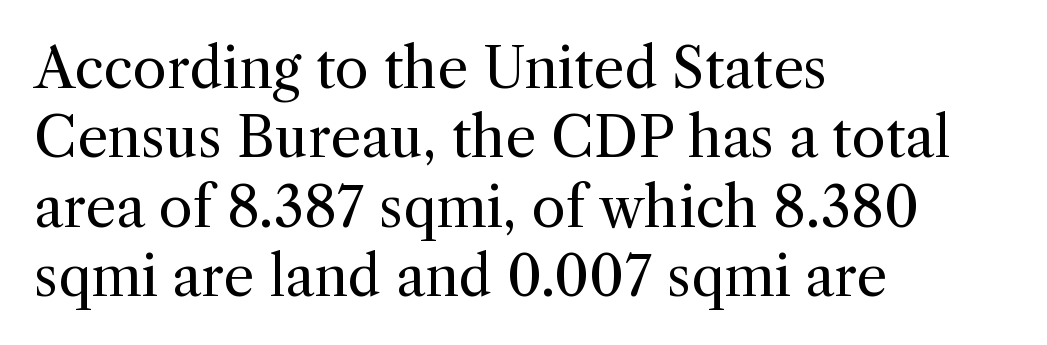
If you drew a ruler down the left edge, every line would touch it. Plain, unruled lines of type. Think of a printed novel: that variable character pitch is what you see here. A typesetter would mark this as roman, not italic. Does the leading feel generous? No, just average. A quiet, ordinary-to-light weight characterises the typeface.
